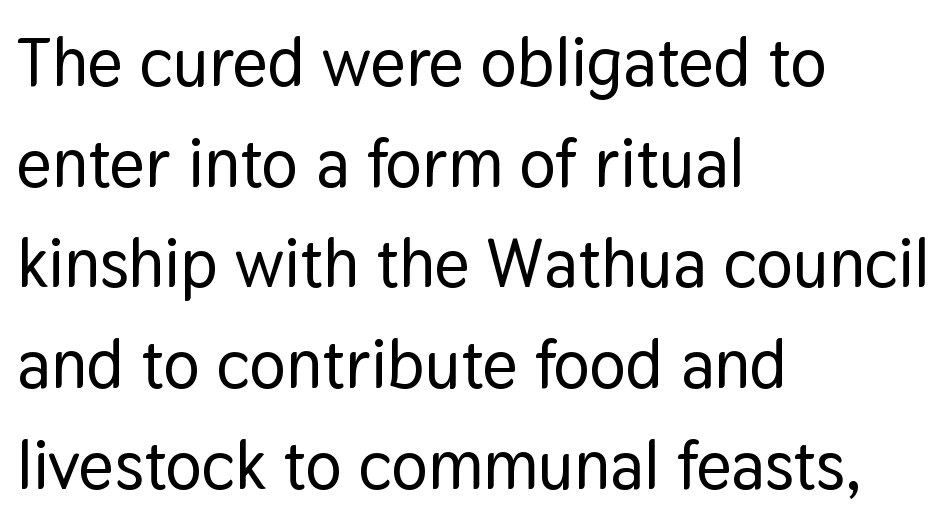
The image shows 68 px sans-serif type, upright; set left-aligned, normal line spacing (1.48x), normal letter spacing, not underlined; low stroke contrast and a medium x-height.
